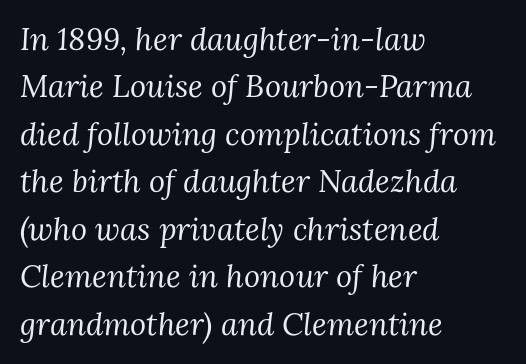
{"serif": "yes", "italic": "yes", "lean": "right", "slant_degrees": 3, "bold": "no", "weight": "regular", "width": "normal", "stroke_contrast": "medium", "x_height": "medium", "monospaced": "no", "underline": "no", "align": "left", "line_spacing": "normal", "line_spacing_ratio": 1.53, "letter_spacing": "normal", "letter_spacing_em": 0.0, "glyph_px": 31}
